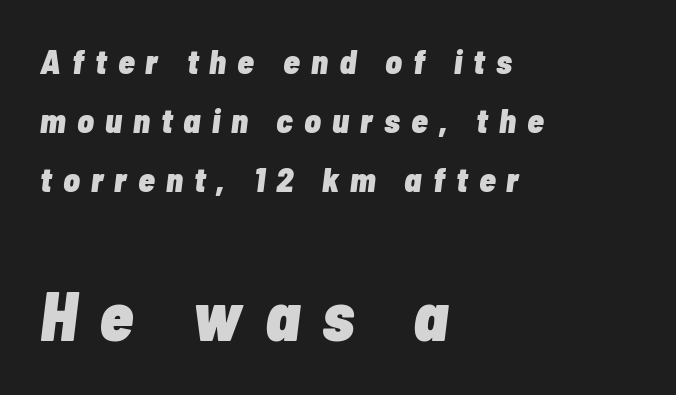
{"italic": "yes", "lean": "right", "slant_degrees": 7, "bold": "yes", "weight": "heavy", "width": "condensed", "stroke_contrast": "low", "x_height": "medium", "monospaced": "no", "underline": "no", "align": "left", "line_spacing_ratio": 1.73, "letter_spacing": "wide", "letter_spacing_em": 0.33, "larger_block": "second", "size_ratio": 2.03, "glyph_px": 69}
